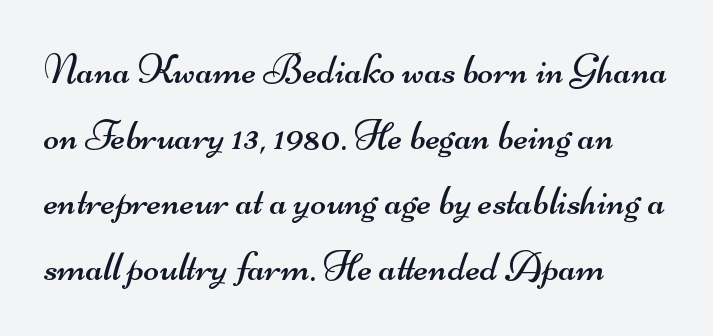
The image shows 42 px regular-weight, wide sans-serif type; set left-aligned, normal line spacing (1.56x), normal letter spacing, not underlined; medium stroke contrast and a small x-height.
